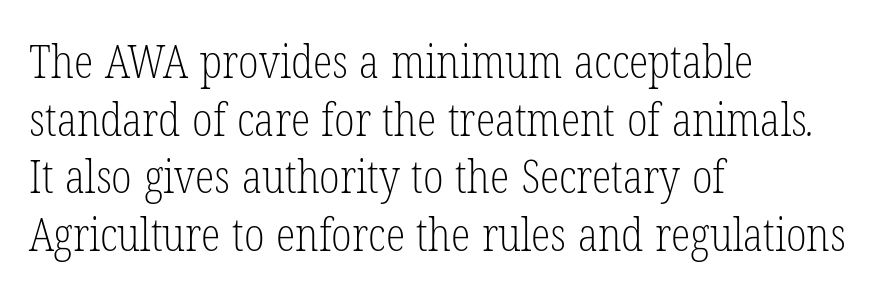
{"serif": "yes", "bold": "no", "weight": "light", "width": "condensed", "stroke_contrast": "low", "x_height": "medium", "monospaced": "no", "underline": "no", "align": "left", "line_spacing": "normal", "line_spacing_ratio": 1.28, "letter_spacing": "normal", "letter_spacing_em": 0.0, "glyph_px": 45}
